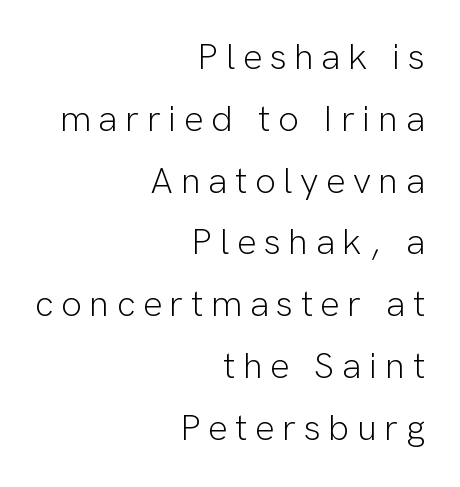
The image shows 37 px light sans-serif type, upright; set right-aligned, normal line spacing (1.67x), unusually wide letter spacing (+0.2 em), not underlined; low stroke contrast and a medium x-height.
